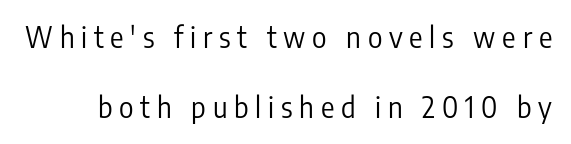
Q: Is the text bold? A: No.
Q: Is the text italic (slanted)? A: No, it is upright.
Q: Is the typeface a serif or a sans-serif typeface? A: Sans-serif.
Q: Is the text underlined? A: No.
Q: Is the spacing between letters normal or unusually wide? A: Unusually wide.
Q: Is the spacing between lines tight, normal or loose? A: Loose.
Q: Width (condensed, normal, or wide)? A: Condensed.
Q: Stroke contrast? A: Low.
Q: x-height? A: Medium.
Q: Monospaced? A: No.
